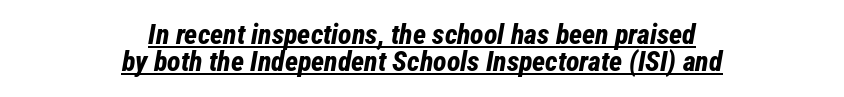
Q: Is the text bold? A: Yes.
Q: Is the text italic (slanted)? A: Yes, it leans right by about 12 degrees.
Q: Is the text underlined? A: Yes.
Q: How is the paragraph aligned? A: Centered.
Q: Is the spacing between letters normal or unusually wide? A: Normal.
Q: Is the spacing between lines tight, normal or loose? A: Tight.
Q: Width (condensed, normal, or wide)? A: Condensed.
Q: Stroke contrast? A: Low.
Q: x-height? A: Medium.
Q: Monospaced? A: No.
